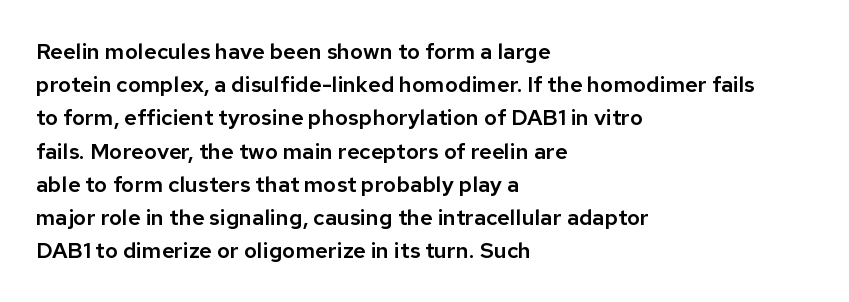
These lines keep a tight, regular rhythm from letter to letter. Vertical spacing — default. No word sits above an underline. The setting favours the left margin, as ordinary paragraphs usually do. The font's upright variant was chosen for this text.
